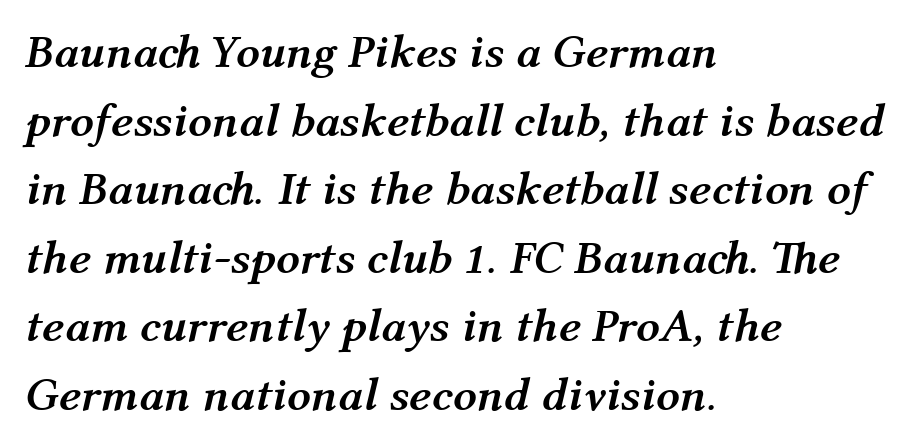
The image shows 47 px semibold type, italic (leaning right); set left-aligned, normal line spacing (1.46x), normal letter spacing, not underlined; medium stroke contrast and a medium x-height.
